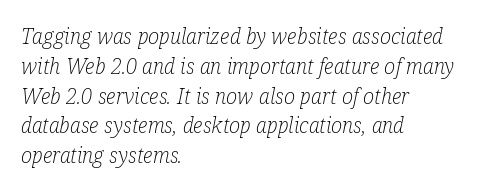
Q: Is the text bold? A: No.
Q: Is the text italic (slanted)? A: Yes, it leans right by about 12 degrees.
Q: Is the text underlined? A: No.
Q: How is the paragraph aligned? A: Left-aligned.
Q: Is the spacing between letters normal or unusually wide? A: Normal.
Q: Is the spacing between lines tight, normal or loose? A: Normal.
